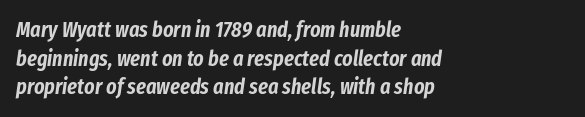
Anything drawn beneath the words? Only blank space. The text carries the slant typical of an italic or oblique font. The rag falls on the right side of this text block. Between one letter and the next there's only the usual sliver of space.
